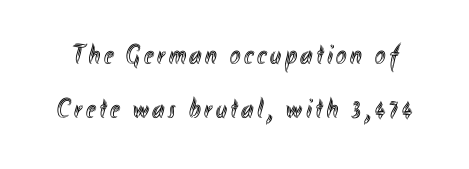
Q: Is the text italic (slanted)? A: Yes.
Q: Is the text underlined? A: No.
Q: Is the spacing between lines tight, normal or loose? A: Loose.
Q: Width (condensed, normal, or wide)? A: Condensed.
Q: x-height? A: Small.
Q: Monospaced? A: No.
